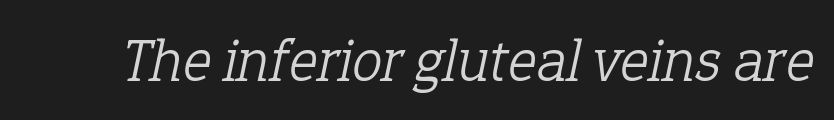
Words appear dense and cohesive because spacing is normal. Typographically, this falls in the serif category. A quiet, ordinary-to-light weight characterises the typeface. The passage shown is typed in a proportional face where columns would drift.
